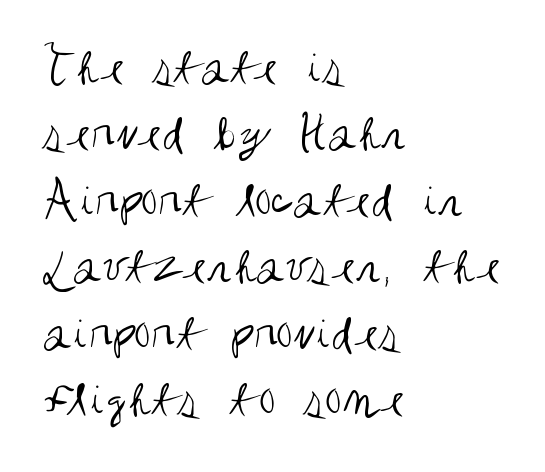
Q: Is the text bold? A: No.
Q: Is the typeface a serif or a sans-serif typeface? A: Sans-serif.
Q: Is the text underlined? A: No.
Q: How is the paragraph aligned? A: Left-aligned.
Q: Is the spacing between letters normal or unusually wide? A: Normal.
Q: Width (condensed, normal, or wide)? A: Condensed.
Q: Stroke contrast? A: Medium.
Q: x-height? A: Large.
Q: Monospaced? A: No.
